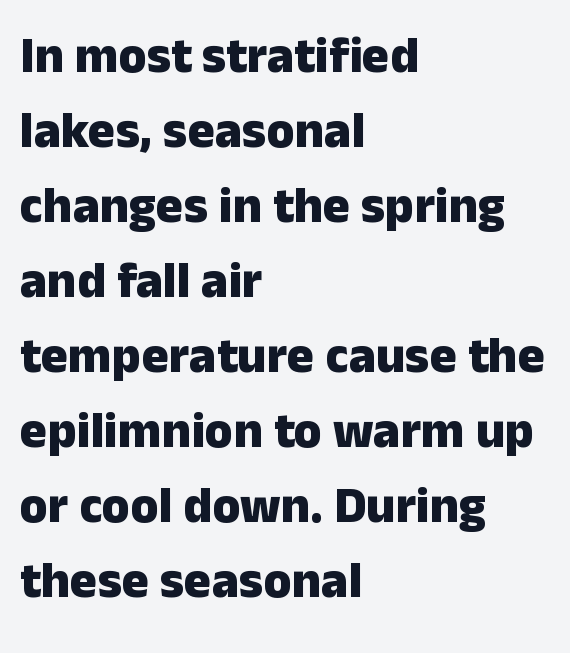
Q: Is the text bold? A: Yes.
Q: Is the text italic (slanted)? A: No, it is upright.
Q: Is the typeface a serif or a sans-serif typeface? A: Sans-serif.
Q: Is the text underlined? A: No.
Q: How is the paragraph aligned? A: Left-aligned.
Q: Is the spacing between letters normal or unusually wide? A: Normal.
Q: Is the spacing between lines tight, normal or loose? A: Normal.
Q: Width (condensed, normal, or wide)? A: Normal.
Q: Stroke contrast? A: Low.
Q: x-height? A: Medium.
Q: Monospaced? A: No.
